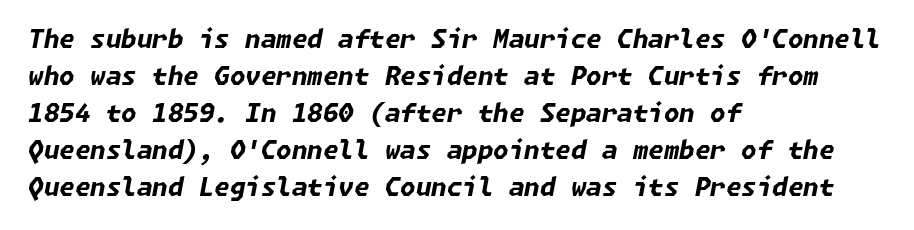
Q: Is the text bold? A: Yes.
Q: Is the text italic (slanted)? A: Yes, it leans right by about 11 degrees.
Q: Is the text underlined? A: No.
Q: How is the paragraph aligned? A: Left-aligned.
Q: Is the spacing between letters normal or unusually wide? A: Normal.
Q: Is the spacing between lines tight, normal or loose? A: Normal.
